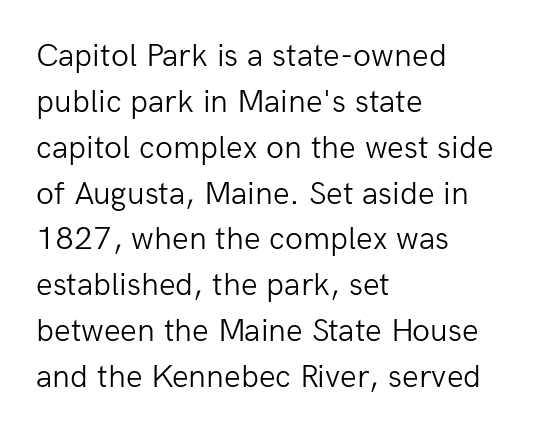
{"serif": "no", "italic": "no", "bold": "no", "weight": "light", "width": "normal", "stroke_contrast": "low", "x_height": "medium", "monospaced": "no", "underline": "no", "align": "left", "line_spacing": "normal", "line_spacing_ratio": 1.39, "letter_spacing": "normal", "letter_spacing_em": 0.0, "glyph_px": 33}
